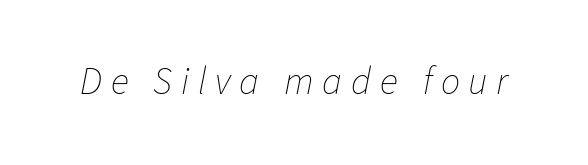
Q: Is the text bold? A: No.
Q: Is the text italic (slanted)? A: Yes, it leans right by about 11 degrees.
Q: Is the text underlined? A: No.
Q: Is the spacing between letters normal or unusually wide? A: Unusually wide.
Q: Width (condensed, normal, or wide)? A: Normal.
Q: Stroke contrast? A: Low.
Q: x-height? A: Medium.
Q: Monospaced? A: No.
